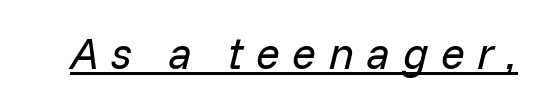
{"italic": "yes", "lean": "right", "slant_degrees": 14, "bold": "no", "weight": "regular", "width": "normal", "stroke_contrast": "low", "x_height": "medium", "monospaced": "no", "underline": "yes", "letter_spacing": "wide", "letter_spacing_em": 0.29, "glyph_px": 44}
